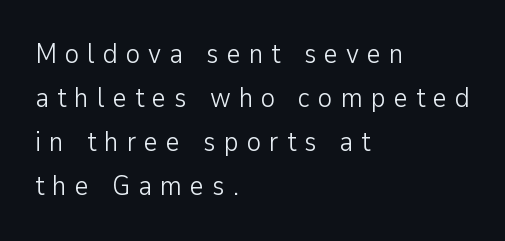
The image shows 27 px text type, upright; set left-aligned, normal line spacing (1.63x), unusually wide letter spacing (+0.3 em), not underlined.
